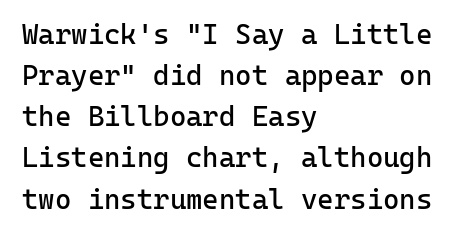
The passage shown is typed in a monospace face where columns stay perfectly aligned. Glyph-to-glyph distance matches everyday printed text. The space directly below the letters is spotless. Do the letters lean? They stand straight. A student would call this left alignment; a typographer would say flush left, rag right.
